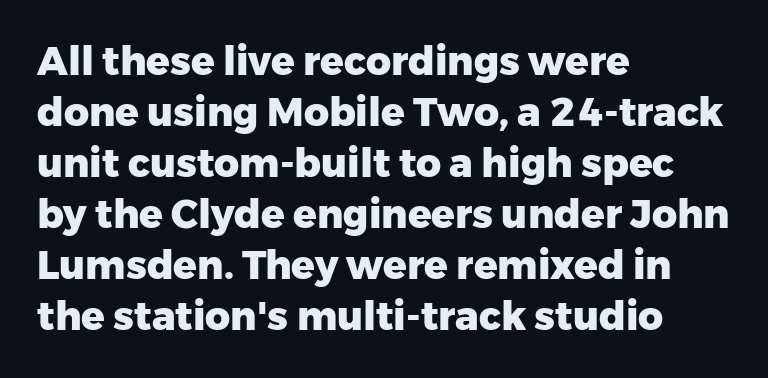
A typesetter would mark this as roman, not italic. Every letter is thick-stroked: bold, no question. Alignment: flush left. The type family on display is of the sans-serif kind. Each new line begins a customary step beneath the previous one. Decoration check: the copy has no underline.
